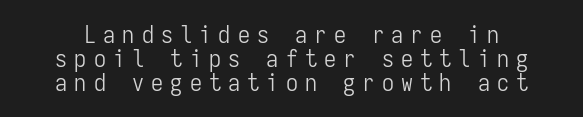
Q: Is the text bold? A: No.
Q: Is the text italic (slanted)? A: No, it is upright.
Q: Is the text underlined? A: No.
Q: Is the spacing between letters normal or unusually wide? A: Unusually wide.
Q: Is the spacing between lines tight, normal or loose? A: Tight.
